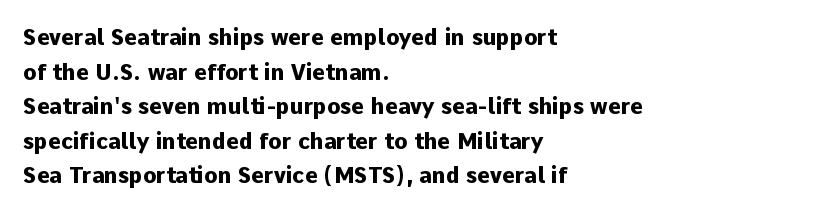
{"italic": "no", "bold": "yes", "underline": "no", "align": "left", "line_spacing": "normal", "line_spacing_ratio": 1.57, "letter_spacing": "normal", "letter_spacing_em": 0.0, "glyph_px": 22}
